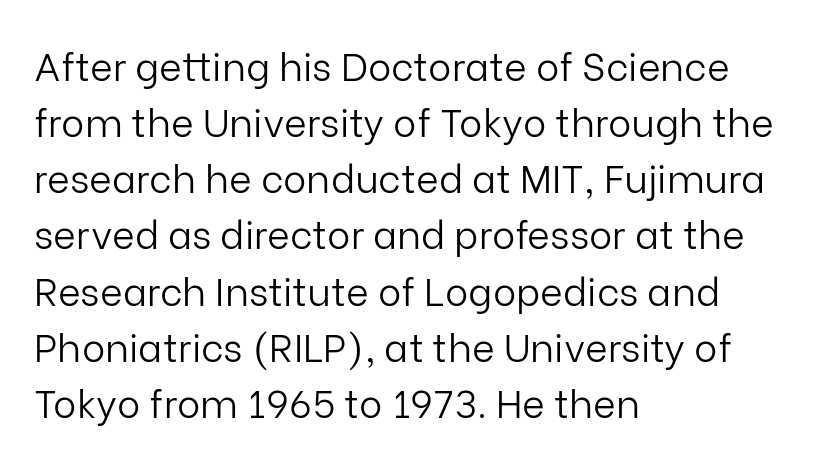
The image shows 39 px light sans-serif type, upright; set left-aligned, normal line spacing (1.44x), normal letter spacing, not underlined; low stroke contrast and a medium x-height.
